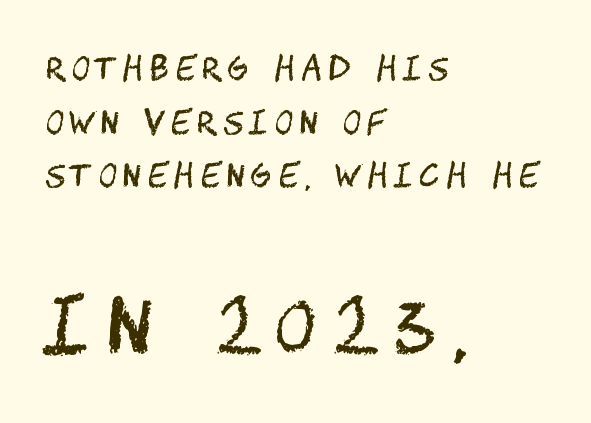
In CSS terms this would be text-align: left. Quick note: not italic, upright. Unlike a traditional serif, this face leaves its strokes unadorned. Typesetter's note — lower block bumped up in size, upper block left smaller.
